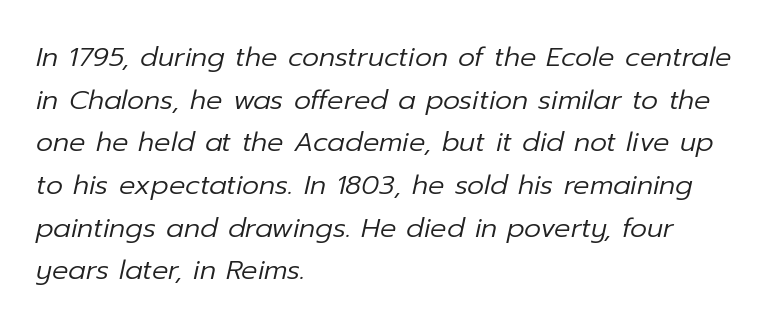
{"italic": "yes", "lean": "right", "slant_degrees": 12, "bold": "no", "underline": "no", "align": "left", "line_spacing": "normal", "line_spacing_ratio": 1.58, "letter_spacing": "normal", "letter_spacing_em": 0.0, "glyph_px": 27}
